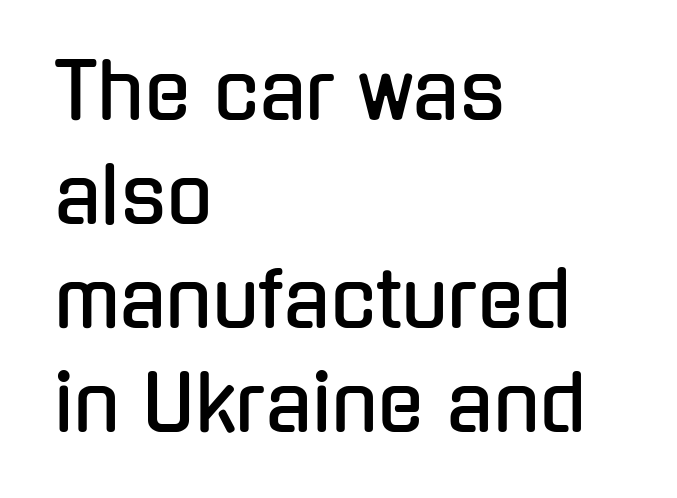
Q: Is the text italic (slanted)? A: No, it is upright.
Q: Is the typeface a serif or a sans-serif typeface? A: Sans-serif.
Q: Is the text underlined? A: No.
Q: How is the paragraph aligned? A: Left-aligned.
Q: Is the spacing between letters normal or unusually wide? A: Normal.
Q: Is the spacing between lines tight, normal or loose? A: Normal.
Q: Width (condensed, normal, or wide)? A: Condensed.
Q: Stroke contrast? A: Low.
Q: x-height? A: Medium.
Q: Monospaced? A: No.
